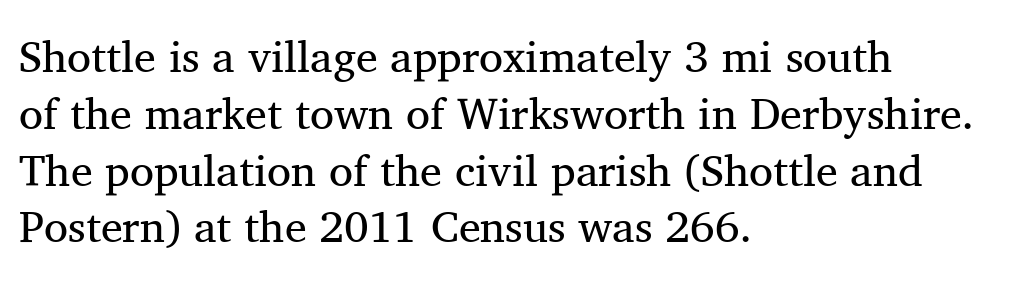
If you drew a line through each stem, it would be perfectly vertical. These lines stack with their left ends in a neat column. Looks like regular typesetting: each glyph gets only the width it needs. A typesetter would label this face a serif.
